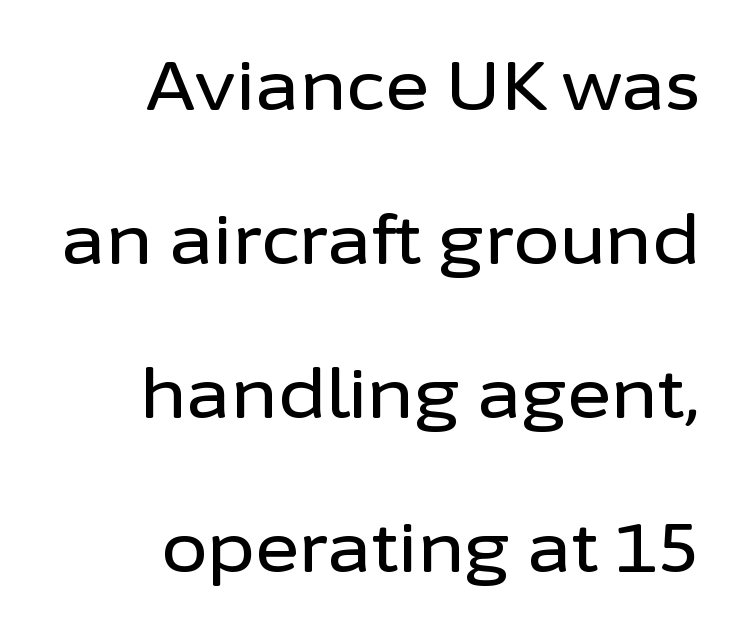
Each letter keeps its own natural width here, so spacing adapts to shape. Airy leading. Glyph-to-glyph distance matches everyday printed text. The words here are not underlined. The characters display no serif detailing; their extremities are plain.
